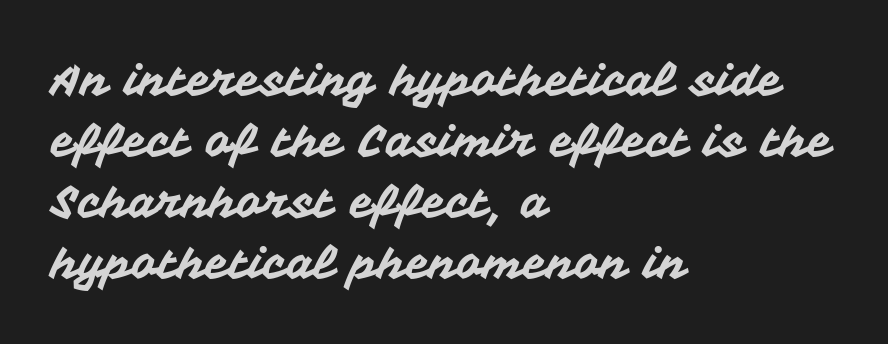
This sample uses a sans-serif face. Short note: letters normally spaced. You could not count columns in this text — the font is proportionally spaced. The passage shown is not underscored anywhere.
